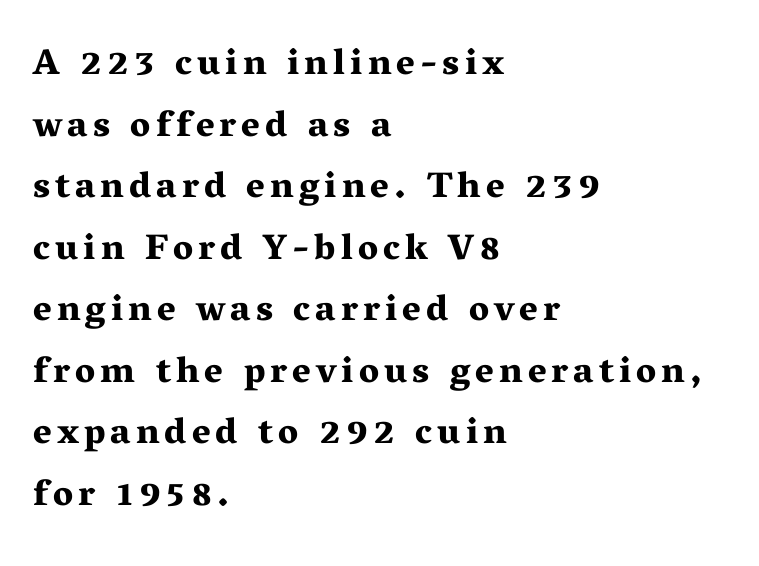
What weight is shown? A full bold with thick strokes. The space directly below the letters is spotless. Small tapered or slab feet sit at the stroke ends, so this counts as serif. Designer's note — italics off, roman on. Do the characters align in a grid? No, the font is proportional. This sample is left-justified, so line endings fall wherever the words run out.
